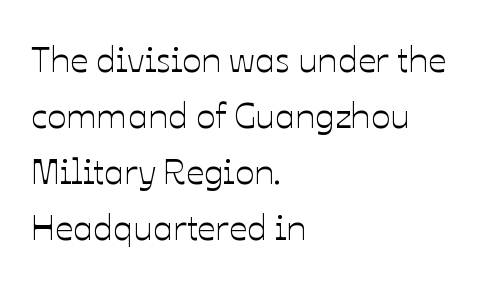
The image shows 36 px text type, upright; set left-aligned, normal line spacing (1.56x), normal letter spacing, not underlined; low stroke contrast and a medium x-height.
